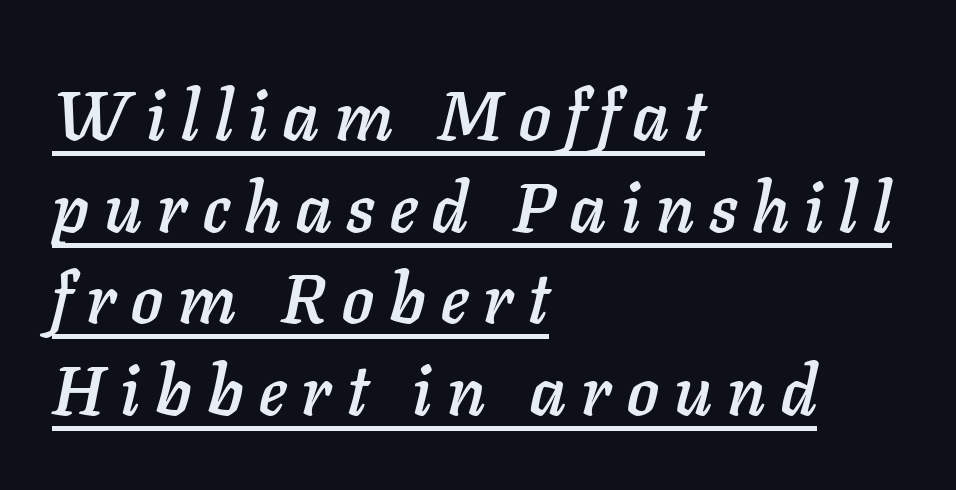
The image shows 70 px text type, italic (leaning right); set left-aligned, normal line spacing (1.31x), unusually wide letter spacing (+0.22 em), underlined; low stroke contrast and a medium x-height.
